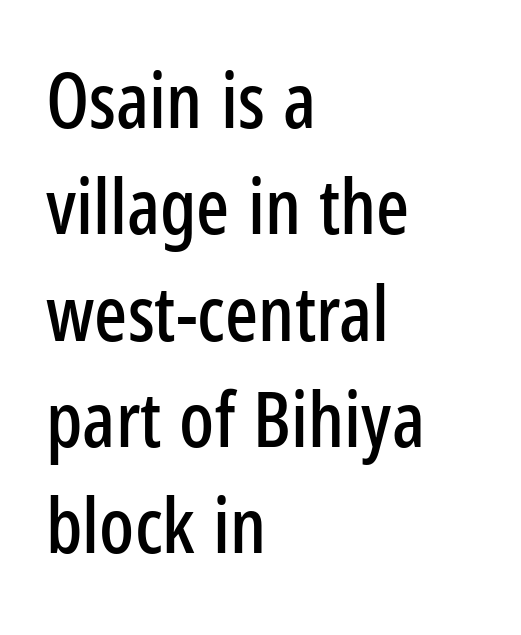
Whoever set this chose a conventional vertical rhythm. Nope, not italic — everything's standing straight. Quick note: underline off. Font category for this specimen: sans-serif. All the whitespace from short lines collects on the right. The face used here is rendered with its standard letterfit.
